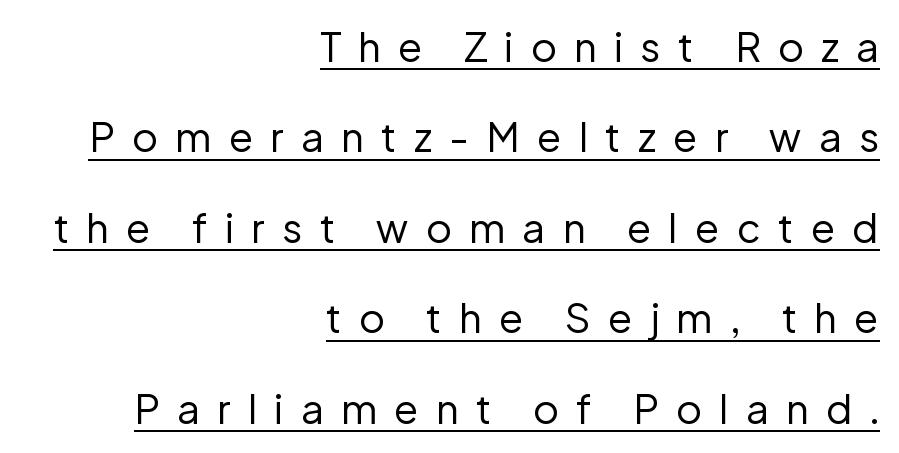
Q: Is the text bold? A: No.
Q: Is the text italic (slanted)? A: No, it is upright.
Q: Is the typeface a serif or a sans-serif typeface? A: Sans-serif.
Q: Is the text underlined? A: Yes.
Q: How is the paragraph aligned? A: Right-aligned.
Q: Is the spacing between letters normal or unusually wide? A: Unusually wide.
Q: Is the spacing between lines tight, normal or loose? A: Loose.
Q: Width (condensed, normal, or wide)? A: Normal.
Q: Stroke contrast? A: Low.
Q: x-height? A: Medium.
Q: Monospaced? A: No.
